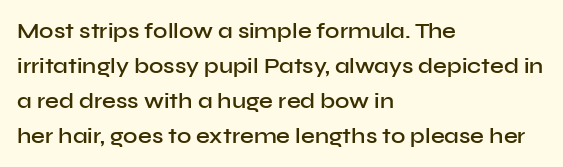
Rows of type keep a routine distance in the vertical direction. Tracking here is standard; glyphs follow each other at the usual distance. Ascenders rise straight up at ninety degrees. A fair bit of extra ink — the face is semibold, not bold.
